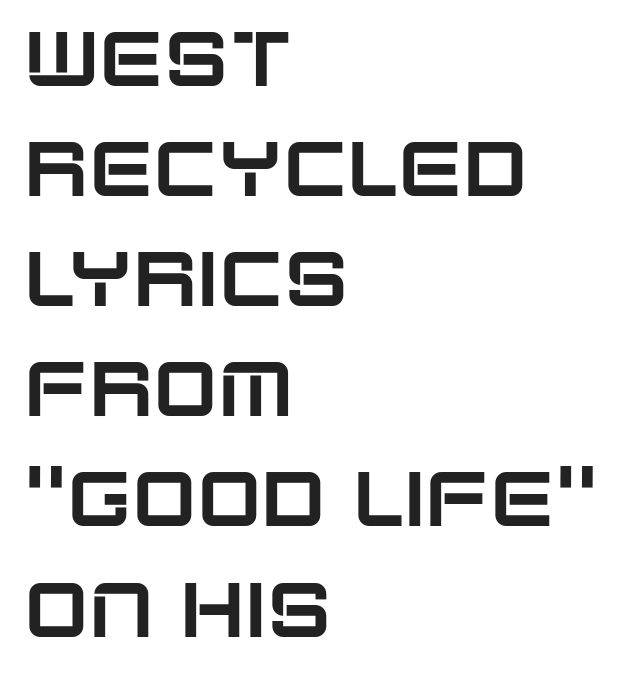
The passage shown stacks its lines at a standard gap. Honestly, the letter spacing is just normal — you wouldn't notice it. Note: no serifs on the glyphs. Leftover space on each line is placed entirely after the last word. The strip under each line holds only bare page.
